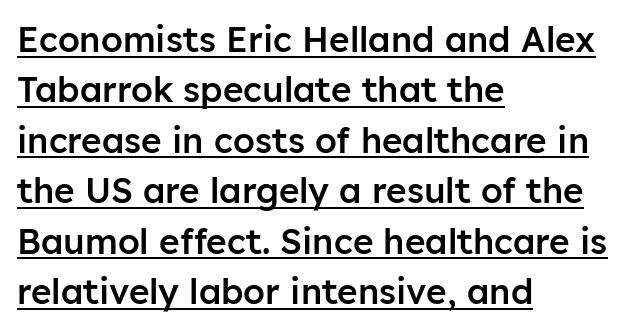
Q: Is the text bold? A: Semi-bold.
Q: Is the text italic (slanted)? A: No, it is upright.
Q: Is the typeface a serif or a sans-serif typeface? A: Sans-serif.
Q: Is the text underlined? A: Yes.
Q: How is the paragraph aligned? A: Left-aligned.
Q: Is the spacing between letters normal or unusually wide? A: Normal.
Q: Is the spacing between lines tight, normal or loose? A: Normal.
Q: Width (condensed, normal, or wide)? A: Normal.
Q: Stroke contrast? A: Low.
Q: x-height? A: Medium.
Q: Monospaced? A: No.
